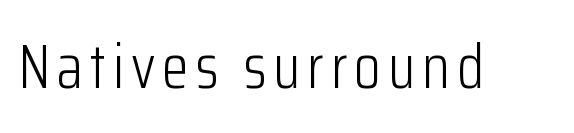
Q: Is the text bold? A: No.
Q: Is the text italic (slanted)? A: No, it is upright.
Q: Is the typeface a serif or a sans-serif typeface? A: Sans-serif.
Q: Is the text underlined? A: No.
Q: Width (condensed, normal, or wide)? A: Condensed.
Q: Stroke contrast? A: Low.
Q: x-height? A: Medium.
Q: Monospaced? A: No.
